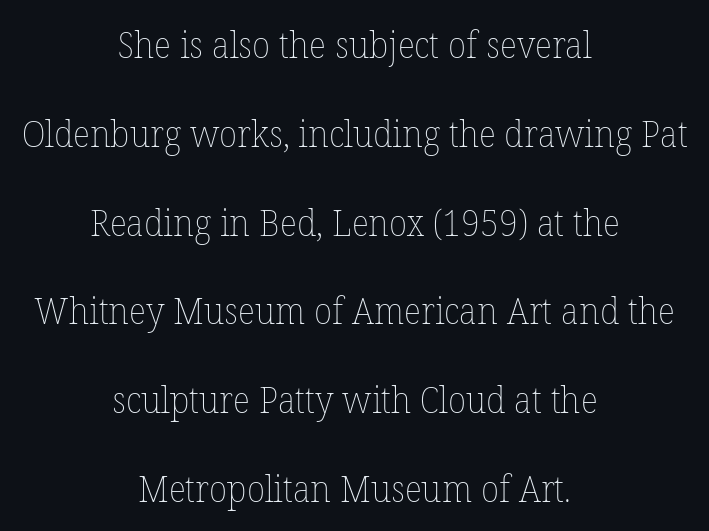
The image shows 37 px thin type, upright; set centered, loose line spacing (2.4x), normal letter spacing, not underlined; low stroke contrast and a medium x-height.
